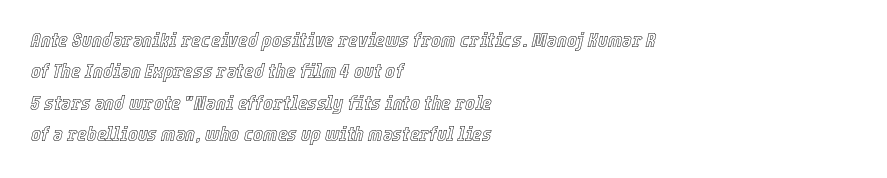
Nothing unusual about the tracking: characters are spaced as the font intends. In CSS terms this would be text-align: left. Is there much room between lines? A standard amount, neither cramped nor airy. Check under the words: just untouched page. Compared with ordinary roman type, these characters are visibly tilted.
